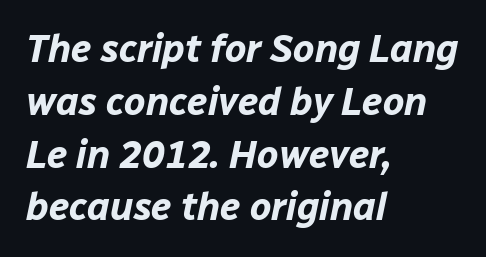
The image shows 38 px bold type, italic (leaning right); set left-aligned, normal line spacing (1.39x), normal letter spacing, not underlined; low stroke contrast and a medium x-height.
